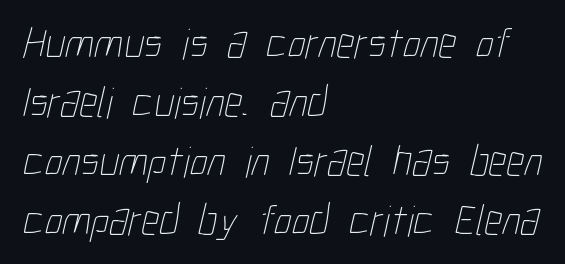
Stroke thickness stays within the range of a standard reading face or lighter. A typesetter would call this proportional, since set widths differ per character. The rows are spaced the way most documents space them. The line texture is even and compact thanks to regular tracking. The setting favours the left margin, as ordinary paragraphs usually do. The words here are not underlined.
